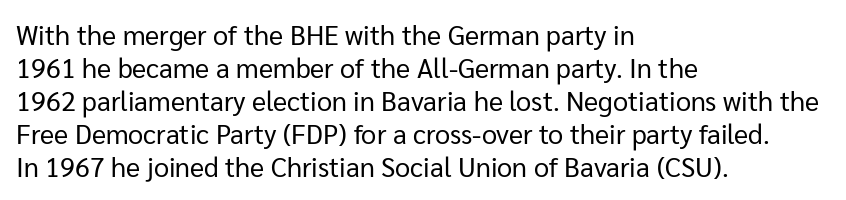
Q: Is the text bold? A: No.
Q: Is the text italic (slanted)? A: No, it is upright.
Q: Is the text underlined? A: No.
Q: How is the paragraph aligned? A: Left-aligned.
Q: Is the spacing between letters normal or unusually wide? A: Normal.
